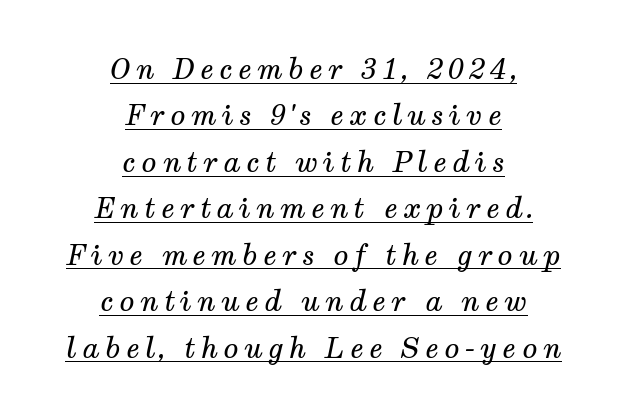
The image shows 28 px regular-weight serif type, italic (leaning right); set centered, normal line spacing (1.66x), underlined; medium stroke contrast and a medium x-height.
